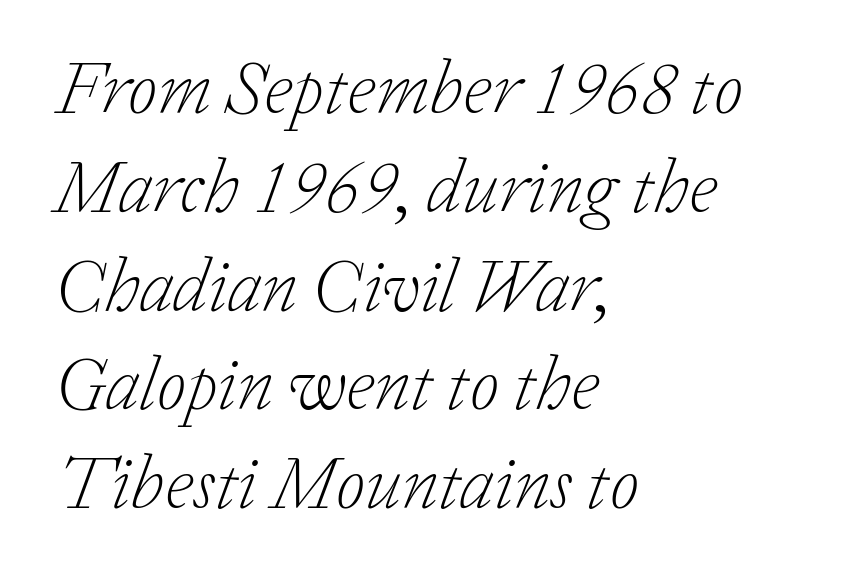
Q: Is the text bold? A: No.
Q: Is the text italic (slanted)? A: Yes, it leans right by about 20 degrees.
Q: Is the typeface a serif or a sans-serif typeface? A: Serif.
Q: Is the text underlined? A: No.
Q: How is the paragraph aligned? A: Left-aligned.
Q: Is the spacing between letters normal or unusually wide? A: Normal.
Q: Is the spacing between lines tight, normal or loose? A: Normal.
Q: Width (condensed, normal, or wide)? A: Normal.
Q: Stroke contrast? A: Low.
Q: x-height? A: Medium.
Q: Monospaced? A: No.
